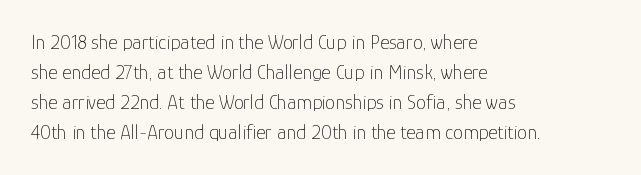
{"italic": "no", "bold": "no", "underline": "no", "align": "left", "line_spacing": "normal", "line_spacing_ratio": 1.5, "letter_spacing": "normal", "letter_spacing_em": 0.0, "glyph_px": 20}
